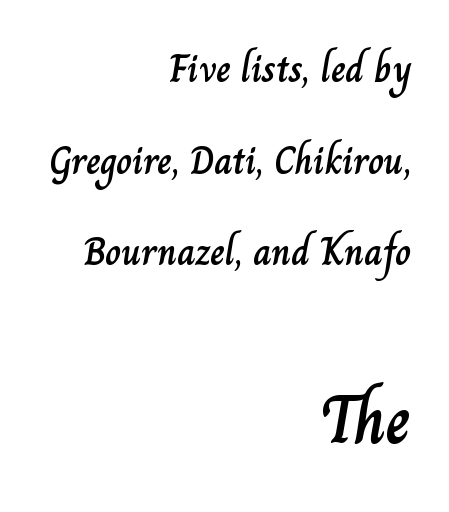
The image shows 68 px text type; set right-aligned, loose line spacing (2.35x), normal letter spacing, not underlined; the second (bottom) block is 1.74x larger; low stroke contrast and a small x-height.
